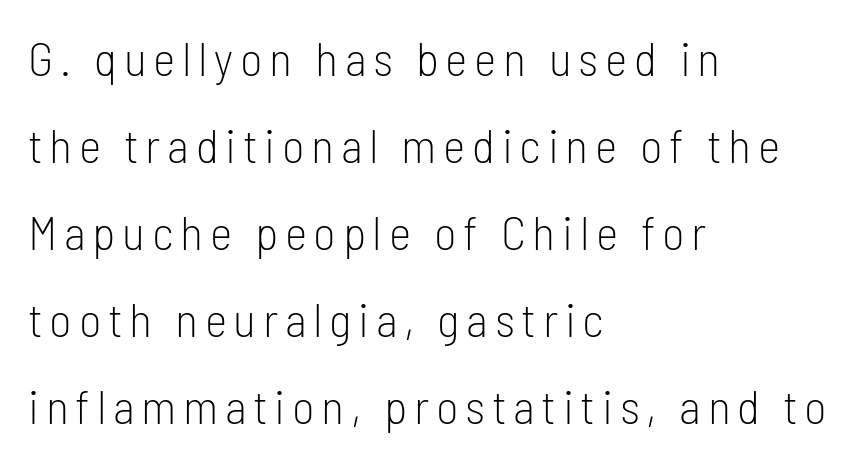
The letters stand straight up with perfectly vertical stems. A typesetter would call this proportional, since set widths differ per character. Layout note: lines flush left. The strokes carry an ordinary text weight at most. Check where the strokes stop: nothing finishes them off — pure sans. Underline: absent.
